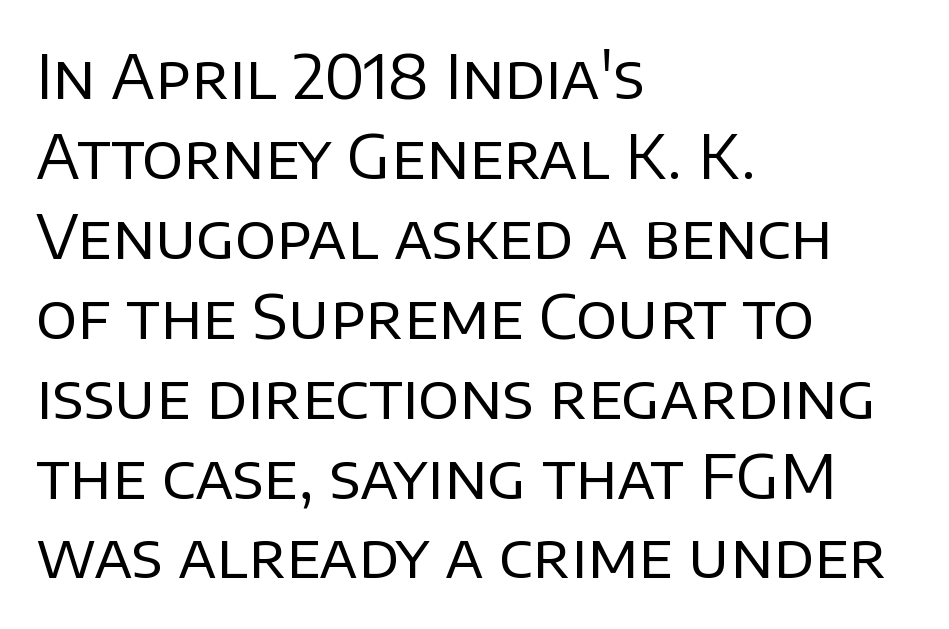
{"serif": "no", "italic": "no", "bold": "no", "weight": "regular", "width": "normal", "stroke_contrast": "low", "x_height": "large", "monospaced": "no", "underline": "no", "align": "left", "line_spacing": "normal", "line_spacing_ratio": 1.31, "letter_spacing": "normal", "letter_spacing_em": 0.0, "glyph_px": 61}
